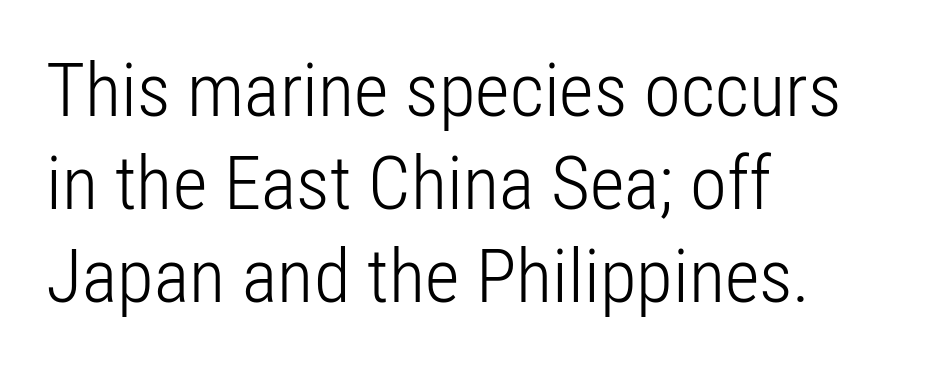
Q: Is the text bold? A: No.
Q: Is the text italic (slanted)? A: No, it is upright.
Q: Is the typeface a serif or a sans-serif typeface? A: Sans-serif.
Q: Is the text underlined? A: No.
Q: How is the paragraph aligned? A: Left-aligned.
Q: Is the spacing between letters normal or unusually wide? A: Normal.
Q: Width (condensed, normal, or wide)? A: Condensed.
Q: Stroke contrast? A: Low.
Q: x-height? A: Medium.
Q: Monospaced? A: No.
